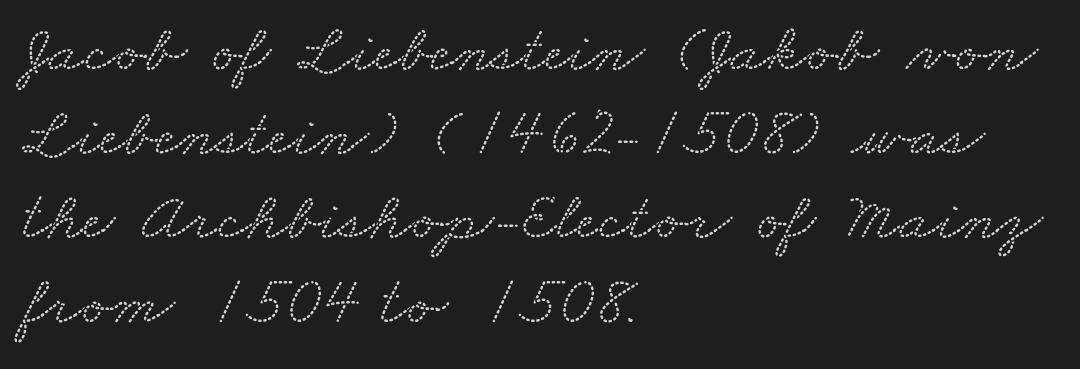
The image shows 69 px wide serif type; set left-aligned, line spacing 1.22x, normal letter spacing, not underlined; low stroke contrast and a small x-height.
